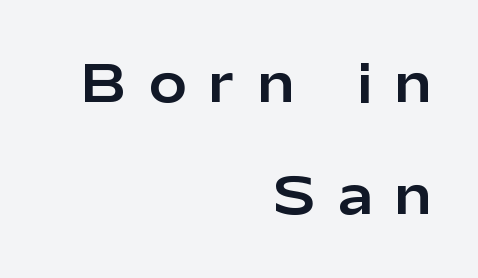
{"serif": "no", "italic": "no", "width": "normal", "stroke_contrast": "low", "x_height": "medium", "monospaced": "no", "underline": "no", "align": "right", "line_spacing": "loose", "line_spacing_ratio": 2.24, "letter_spacing": "wide", "letter_spacing_em": 0.47, "glyph_px": 50}
